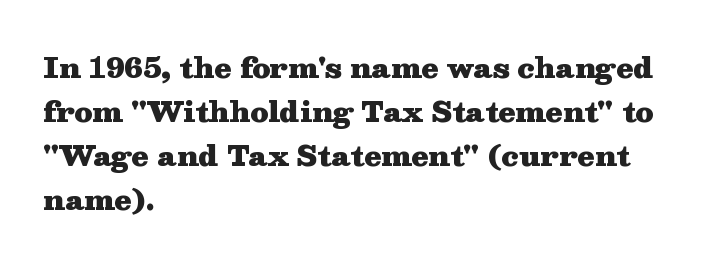
When letters stand straight like this, we call the style roman or upright. Proportional: the letters do not fall into vertical columns. Weight check: bold — yes, fully. Old-style or modern, the face here clearly has serifs.
